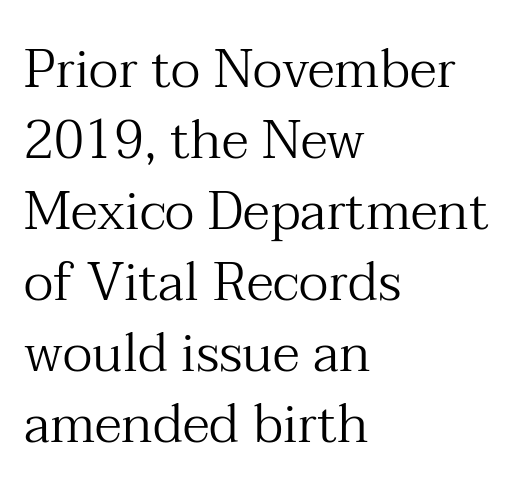
No italicization has been applied; the sample stays upright. Each stroke keeps to a modest, everyday thickness or less. The rendering uses natural spacing where letterforms have individual widths. Compared with a centered layout, this one pins lines to the left instead. This sample uses plain, unmodified letter spacing.
